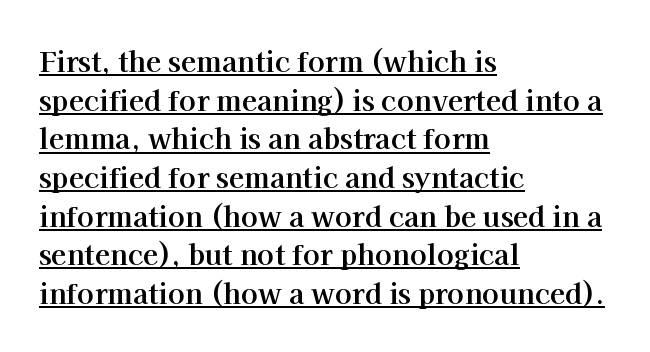
Italic: no, the glyphs are upright roman. All the whitespace from short lines collects on the right. Quick note: interline space is typical. Weight: bold. This rendering employs a face with finishing strokes, i.e., a serif. The rendering uses natural spacing where letterforms have individual widths.
